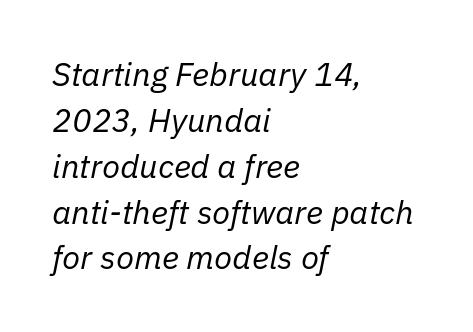
{"italic": "yes", "lean": "right", "slant_degrees": 11, "bold": "no", "weight": "regular", "width": "normal", "stroke_contrast": "low", "x_height": "medium", "monospaced": "no", "underline": "no", "align": "left", "line_spacing": "normal", "line_spacing_ratio": 1.39, "letter_spacing": "normal", "letter_spacing_em": 0.0, "glyph_px": 33}
